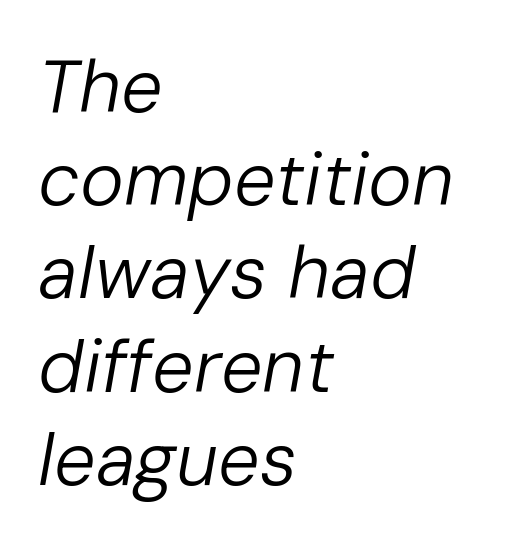
{"italic": "yes", "lean": "right", "slant_degrees": 10, "bold": "no", "weight": "regular", "width": "normal", "stroke_contrast": "low", "x_height": "medium", "monospaced": "no", "underline": "no", "align": "left", "line_spacing": "normal", "line_spacing_ratio": 1.26, "letter_spacing": "normal", "letter_spacing_em": 0.0, "glyph_px": 74}
